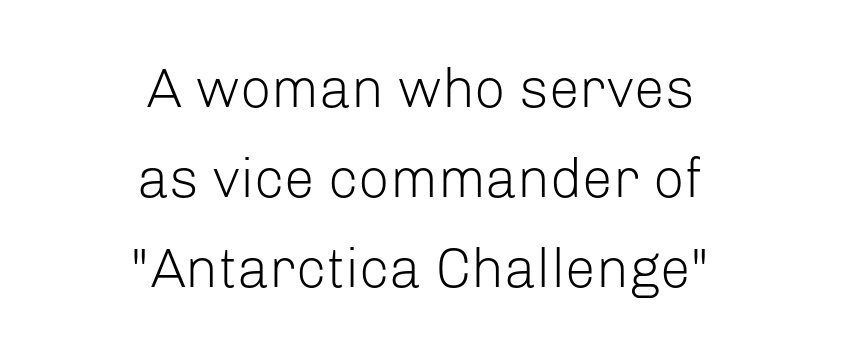
Letter spacing: default. The foot of each line stays bare and open. This rendering employs a face without finishing strokes, i.e., a sans-serif. The face looks like a standard text weight, possibly lighter. The compositor balanced each line on the midline.
